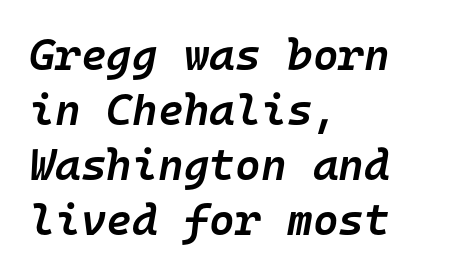
{"italic": "yes", "lean": "right", "slant_degrees": 10, "bold": "semi", "weight": "semibold", "width": "normal", "stroke_contrast": "low", "x_height": "medium", "monospaced": "yes", "underline": "no", "align": "left", "line_spacing": "normal", "line_spacing_ratio": 1.25, "letter_spacing": "normal", "letter_spacing_em": 0.0, "glyph_px": 44}
